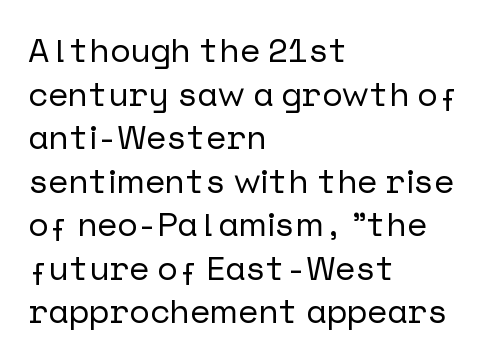
Q: Is the text italic (slanted)? A: No, it is upright.
Q: Is the typeface a serif or a sans-serif typeface? A: Sans-serif.
Q: Is the text underlined? A: No.
Q: How is the paragraph aligned? A: Left-aligned.
Q: Is the spacing between letters normal or unusually wide? A: Normal.
Q: Is the spacing between lines tight, normal or loose? A: Normal.
Q: Width (condensed, normal, or wide)? A: Normal.
Q: Stroke contrast? A: Low.
Q: x-height? A: Medium.
